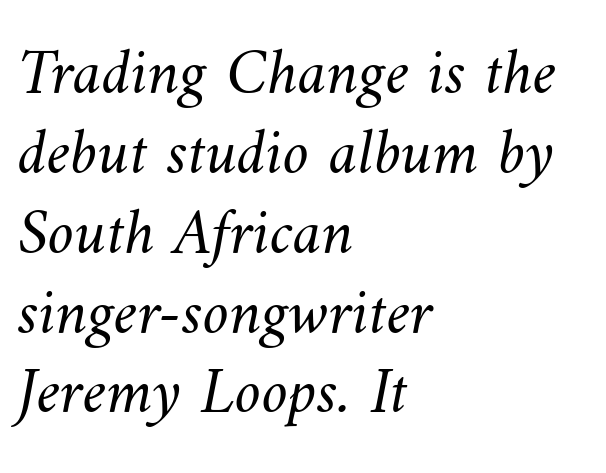
The image shows 66 px light type; set left-aligned, line spacing 1.21x, normal letter spacing, not underlined; medium stroke contrast and a small x-height.
